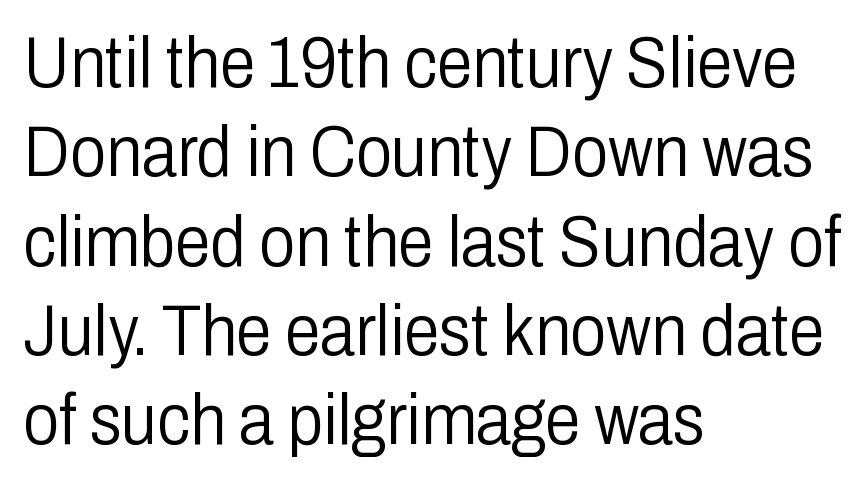
The image shows 72 px light, condensed sans-serif type, upright; set left-aligned, line spacing 1.24x, normal letter spacing, not underlined; low stroke contrast and a medium x-height.
